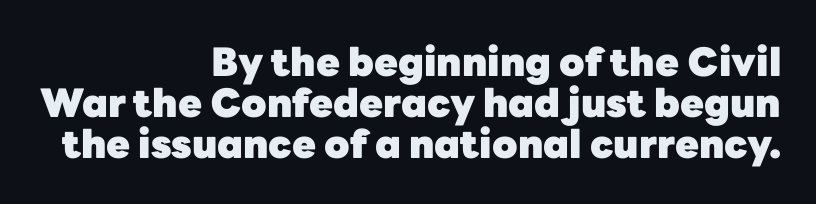
{"serif": "no", "italic": "no", "bold": "yes", "weight": "heavy", "width": "normal", "stroke_contrast": "low", "x_height": "medium", "monospaced": "no", "underline": "no", "align": "right", "line_spacing": "tight", "line_spacing_ratio": 1.05, "letter_spacing": "normal", "letter_spacing_em": 0.0, "glyph_px": 39}
